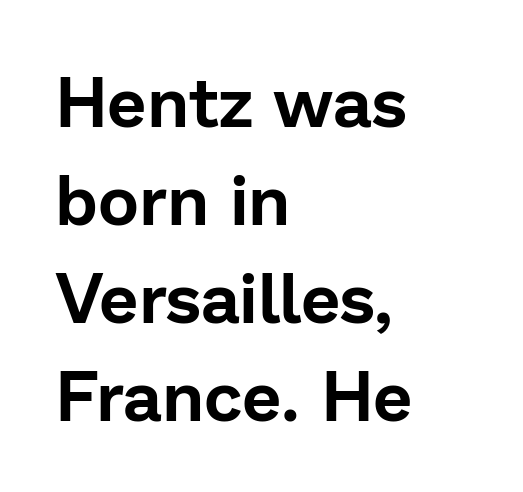
{"serif": "no", "italic": "no", "width": "normal", "stroke_contrast": "low", "x_height": "medium", "monospaced": "no", "underline": "no", "align": "left", "line_spacing": "normal", "line_spacing_ratio": 1.4, "letter_spacing": "normal", "letter_spacing_em": 0.0, "glyph_px": 70}
